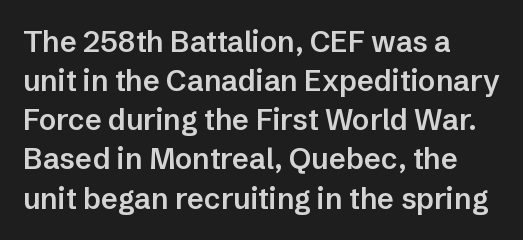
Q: Is the text bold? A: Semi-bold.
Q: Is the text italic (slanted)? A: No, it is upright.
Q: Is the typeface a serif or a sans-serif typeface? A: Sans-serif.
Q: Is the text underlined? A: No.
Q: How is the paragraph aligned? A: Left-aligned.
Q: Is the spacing between letters normal or unusually wide? A: Normal.
Q: Is the spacing between lines tight, normal or loose? A: Normal.
Q: Width (condensed, normal, or wide)? A: Normal.
Q: Stroke contrast? A: Low.
Q: x-height? A: Medium.
Q: Monospaced? A: No.
